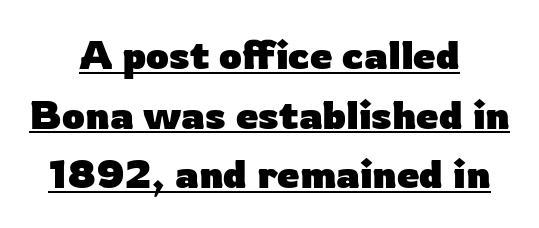
The image shows 40 px heavy sans-serif type, upright; set centered, normal line spacing (1.49x), normal letter spacing, underlined; low stroke contrast and a medium x-height.
